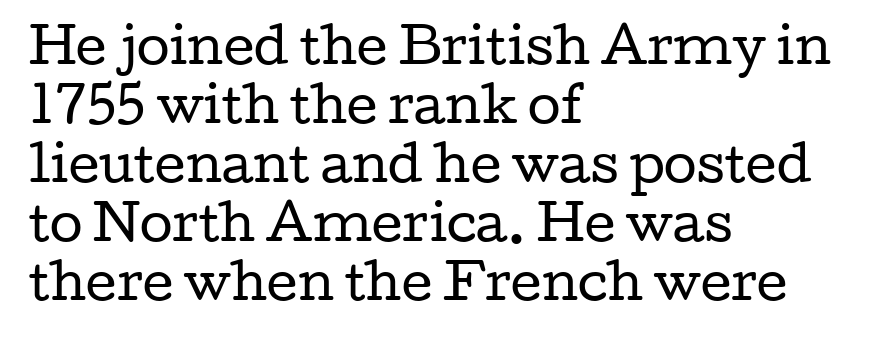
The image shows 48 px regular-weight, wide serif type, upright; set left-aligned, line spacing 1.23x, normal letter spacing, not underlined; low stroke contrast and a medium x-height.
